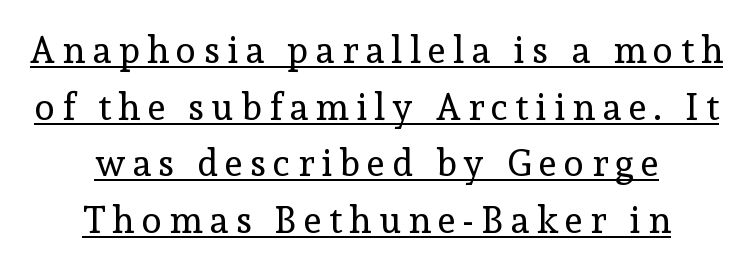
{"serif": "yes", "italic": "no", "bold": "no", "weight": "regular", "width": "normal", "x_height": "medium", "monospaced": "no", "underline": "yes", "align": "center", "line_spacing": "normal", "line_spacing_ratio": 1.53, "letter_spacing": "wide", "letter_spacing_em": 0.2, "glyph_px": 37}
